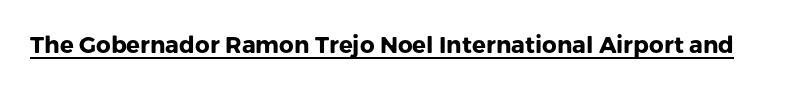
Heavy, bold letterforms. A rule runs beneath these lines of type. The type is set solid horizontally, with unmodified tracking. The lettering stays uniformly vertical, giving the passage a roman look.
